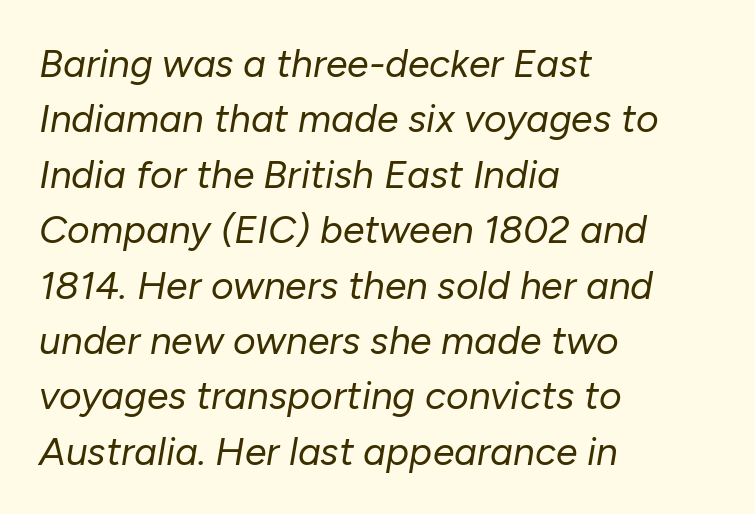
Q: Is the text bold? A: No.
Q: Is the text italic (slanted)? A: Yes, it leans right by about 10 degrees.
Q: Is the text underlined? A: No.
Q: How is the paragraph aligned? A: Left-aligned.
Q: Is the spacing between letters normal or unusually wide? A: Normal.
Q: Is the spacing between lines tight, normal or loose? A: Normal.
Q: Width (condensed, normal, or wide)? A: Normal.
Q: Stroke contrast? A: Low.
Q: x-height? A: Medium.
Q: Monospaced? A: No.
